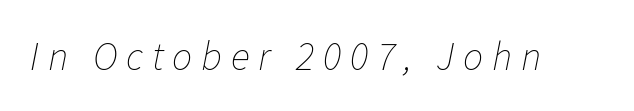
Q: Is the text bold? A: No.
Q: Is the text italic (slanted)? A: Yes, it leans right by about 11 degrees.
Q: Is the text underlined? A: No.
Q: Is the spacing between letters normal or unusually wide? A: Unusually wide.
Q: Width (condensed, normal, or wide)? A: Normal.
Q: Stroke contrast? A: Low.
Q: x-height? A: Medium.
Q: Monospaced? A: No.
